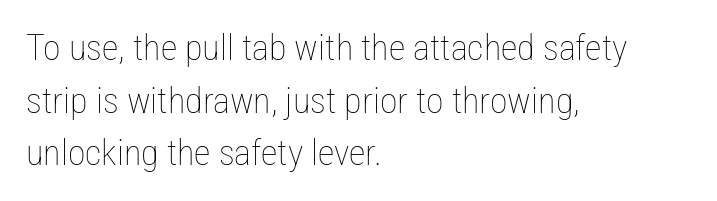
{"italic": "no", "bold": "no", "weight": "thin", "width": "condensed", "stroke_contrast": "low", "x_height": "medium", "monospaced": "no", "underline": "no", "align": "left", "line_spacing": "normal", "line_spacing_ratio": 1.46, "letter_spacing": "normal", "letter_spacing_em": 0.0, "glyph_px": 36}
